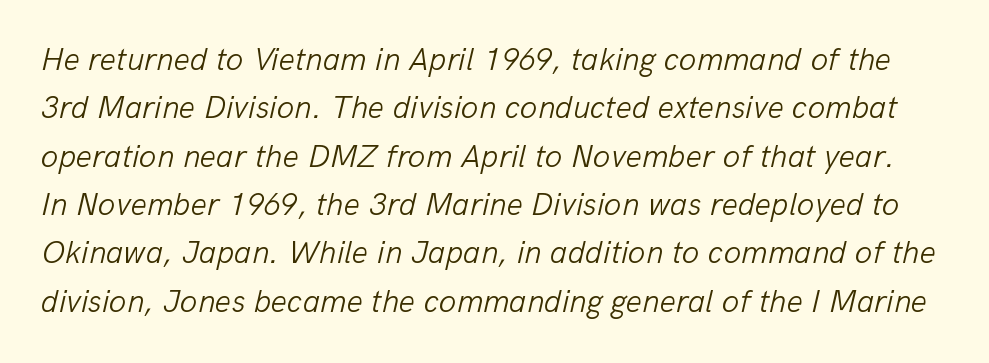
Summary of vertical rhythm: regular, with standard interline spacing. The font sits on the lighter half of the weight spectrum, regular included. Slant detected: the letters are inclined. Is this a fixed-width face? No — the glyphs have proportional, varying widths.
